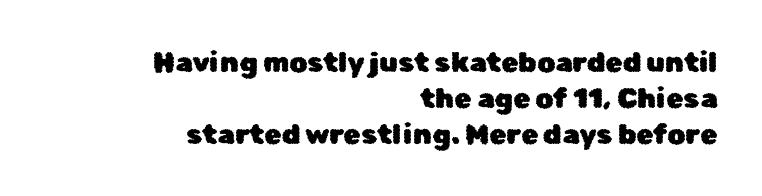
The image shows 28 px sans-serif type, upright; set right-aligned, normal line spacing (1.28x), normal letter spacing, not underlined; low stroke contrast and a medium x-height.
